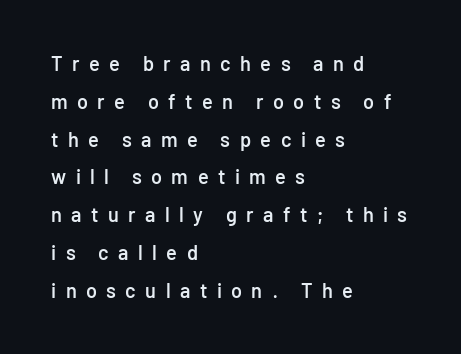
The type sits square on the baseline with zero lean. Visually the block forms a straight wall on the left and a jagged coastline on the right. No word sits above an underline. The typesetting leans somewhat heavy: a semibold. Here the glyphs are tracked loosely, breaking word shapes into spaced letters.
